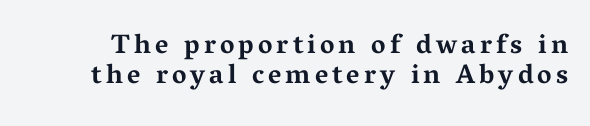
Q: Is the text bold? A: Yes.
Q: Is the text italic (slanted)? A: No, it is upright.
Q: Is the text underlined? A: No.
Q: Is the spacing between lines tight, normal or loose? A: Tight.
